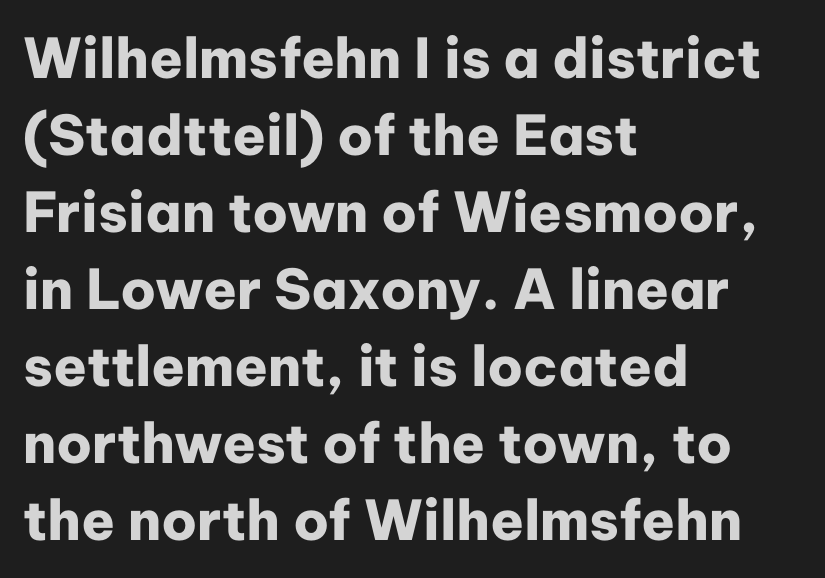
{"serif": "no", "italic": "no", "bold": "yes", "weight": "heavy", "width": "normal", "stroke_contrast": "low", "x_height": "medium", "monospaced": "no", "underline": "no", "align": "left", "line_spacing": "normal", "line_spacing_ratio": 1.4, "letter_spacing": "normal", "letter_spacing_em": 0.0, "glyph_px": 55}
